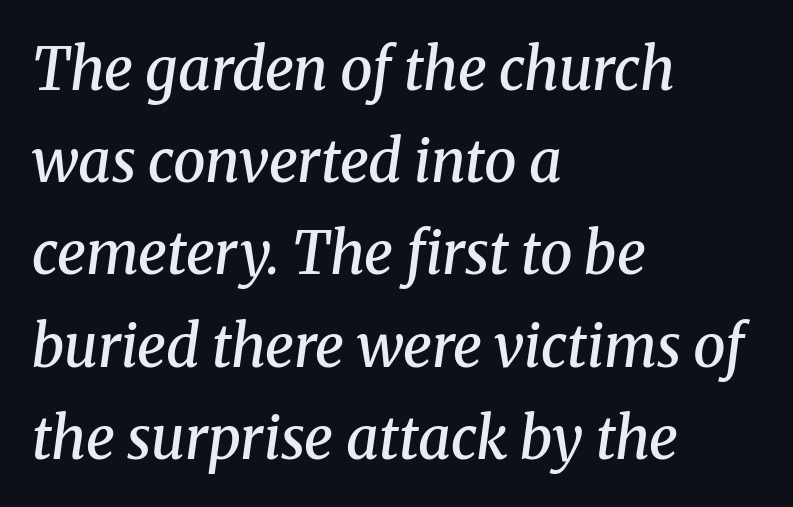
{"serif": "yes", "italic": "yes", "lean": "right", "slant_degrees": 8, "bold": "semi", "weight": "semibold", "width": "normal", "stroke_contrast": "medium", "x_height": "medium", "monospaced": "no", "underline": "no", "align": "left", "line_spacing": "normal", "line_spacing_ratio": 1.59, "letter_spacing": "normal", "letter_spacing_em": 0.0, "glyph_px": 58}
